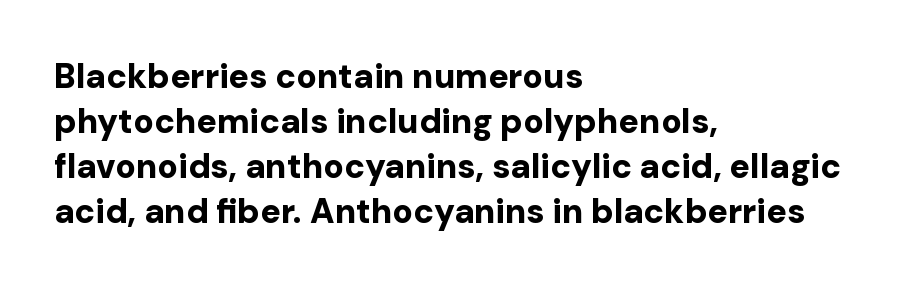
The rows are spaced the way most documents space them. The typeface chosen for these lines omits serifs. The letterforms sit shoulder to shoulder at normal distance. Any mark beneath the type? The region is blank.
